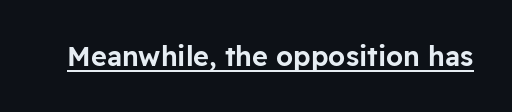
The image shows 27 px text type, upright; set normal letter spacing, underlined.
